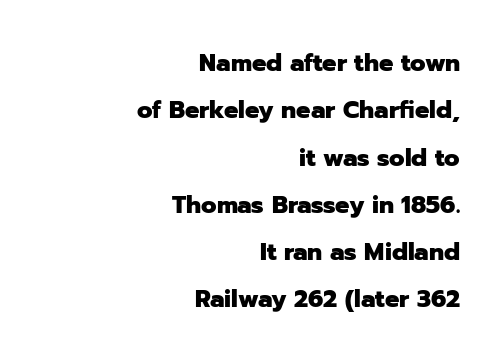
{"italic": "no", "bold": "yes", "underline": "no", "align": "right", "line_spacing": "loose", "line_spacing_ratio": 1.97, "letter_spacing": "normal", "letter_spacing_em": 0.0, "glyph_px": 24}
